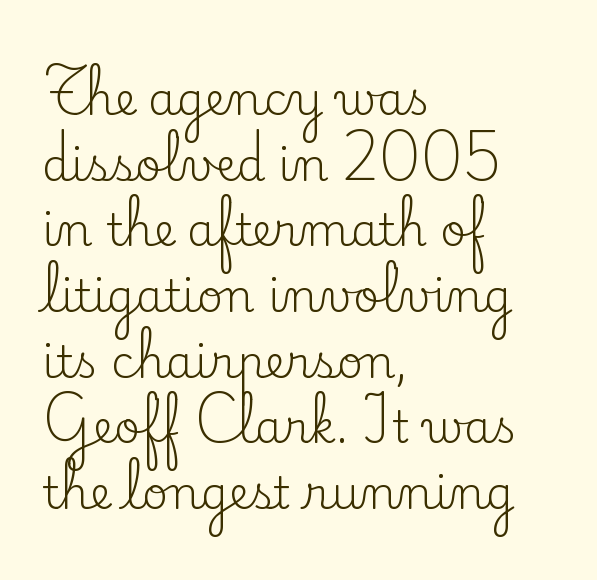
Q: Is the text bold? A: No.
Q: Is the text italic (slanted)? A: No, it is upright.
Q: Is the text underlined? A: No.
Q: How is the paragraph aligned? A: Left-aligned.
Q: Is the spacing between letters normal or unusually wide? A: Normal.
Q: Is the spacing between lines tight, normal or loose? A: Normal.
Q: Width (condensed, normal, or wide)? A: Normal.
Q: Stroke contrast? A: Low.
Q: x-height? A: Small.
Q: Monospaced? A: No.
